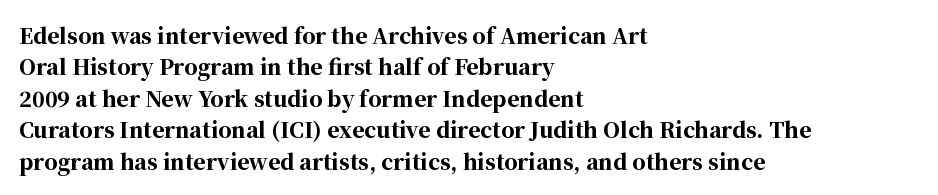
{"italic": "no", "bold": "yes", "underline": "no", "align": "left", "line_spacing": "normal", "line_spacing_ratio": 1.5, "letter_spacing": "normal", "letter_spacing_em": 0.0, "glyph_px": 21}
